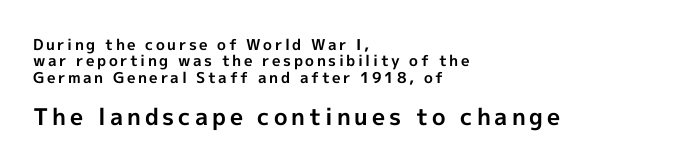
Q: Is the text bold? A: Yes.
Q: Is the text italic (slanted)? A: No, it is upright.
Q: Is the text underlined? A: No.
Q: How is the paragraph aligned? A: Left-aligned.
Q: Is the spacing between lines tight, normal or loose? A: Tight.
Q: Which block of text is set in a larger size, the first (top) or the second (bottom)? A: The second (bottom) one.
